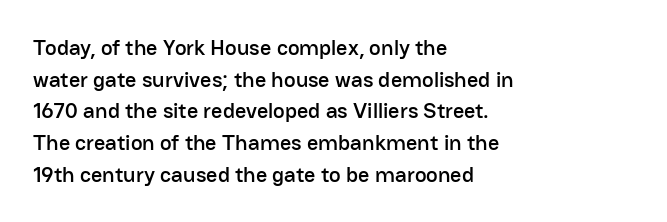
{"italic": "no", "underline": "no", "align": "left", "line_spacing": "normal", "line_spacing_ratio": 1.44, "letter_spacing": "normal", "letter_spacing_em": 0.0, "glyph_px": 22}
